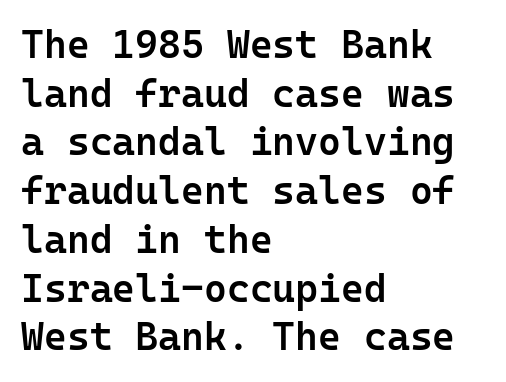
{"serif": "no", "italic": "no", "bold": "semi", "weight": "semibold", "width": "normal", "stroke_contrast": "low", "x_height": "medium", "monospaced": "yes", "underline": "no", "align": "left", "line_spacing": "normal", "line_spacing_ratio": 1.25, "letter_spacing": "normal", "letter_spacing_em": 0.0, "glyph_px": 39}
